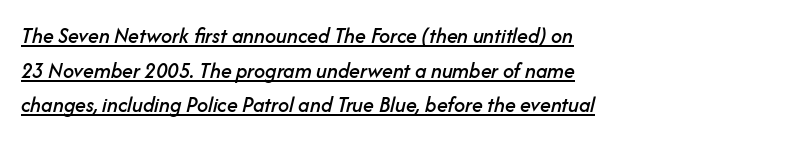
The compositor pushed each line to the left boundary. Here the glyphs are tracked normally, forming tight word shapes. A rule runs beneath these lines of type. Honestly, the row spacing looks completely unremarkable.
